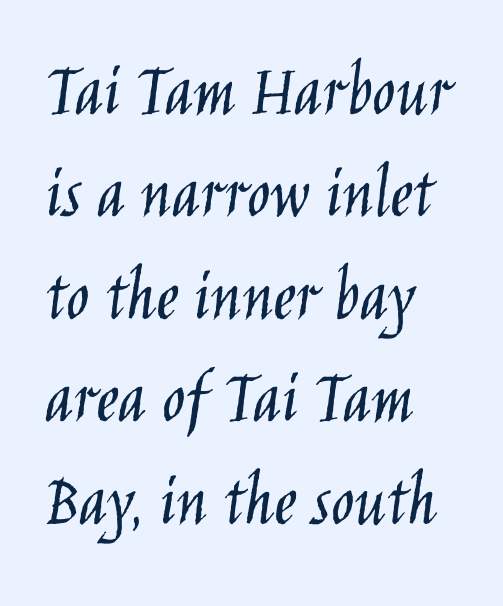
Evenly set lines give the paragraph a standard silhouette. Honestly, there is no underline to notice here at all. Counters stay open thanks to moderate or lighter strokes. The passage shown is typeset with a sans-serif family. The letterforms sit shoulder to shoulder at normal distance.
